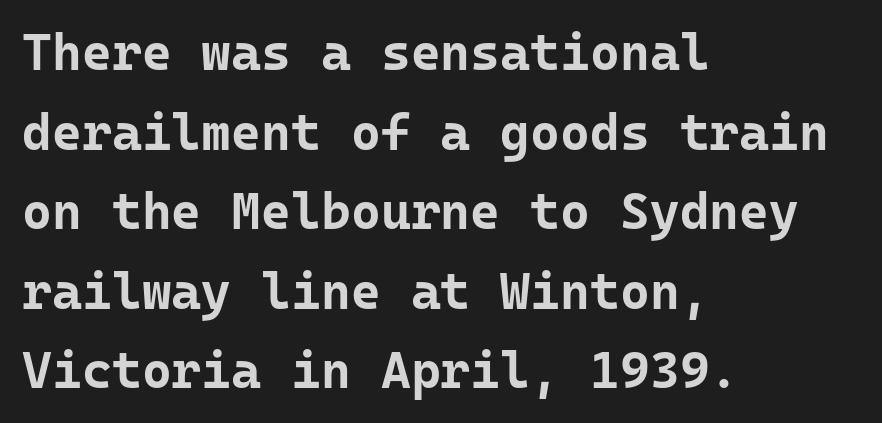
Q: Is the text bold? A: Yes.
Q: Is the text italic (slanted)? A: No, it is upright.
Q: Is the typeface a serif or a sans-serif typeface? A: Sans-serif.
Q: Is the text underlined? A: No.
Q: How is the paragraph aligned? A: Left-aligned.
Q: Is the spacing between letters normal or unusually wide? A: Normal.
Q: Is the spacing between lines tight, normal or loose? A: Normal.
Q: Width (condensed, normal, or wide)? A: Normal.
Q: Stroke contrast? A: Low.
Q: x-height? A: Medium.
Q: Monospaced? A: Yes.
